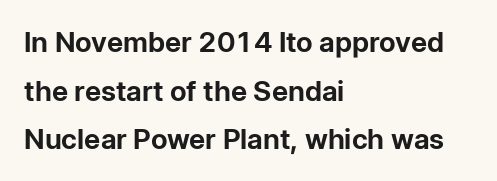
Q: Is the text bold? A: Yes.
Q: Is the text italic (slanted)? A: No, it is upright.
Q: Is the typeface a serif or a sans-serif typeface? A: Sans-serif.
Q: Is the text underlined? A: No.
Q: How is the paragraph aligned? A: Left-aligned.
Q: Is the spacing between letters normal or unusually wide? A: Normal.
Q: Width (condensed, normal, or wide)? A: Normal.
Q: Stroke contrast? A: Low.
Q: x-height? A: Medium.
Q: Monospaced? A: No.
